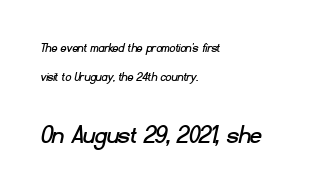
Typesetter's note — lower block bumped up in size, upper block left smaller. Here the designer chose a conventional face with non-uniform glyph widths. The paragraph shown leans on its left margin. This rendering features lettering with no underline. This rendering leaves character spacing at its baseline value. Airy leading.
